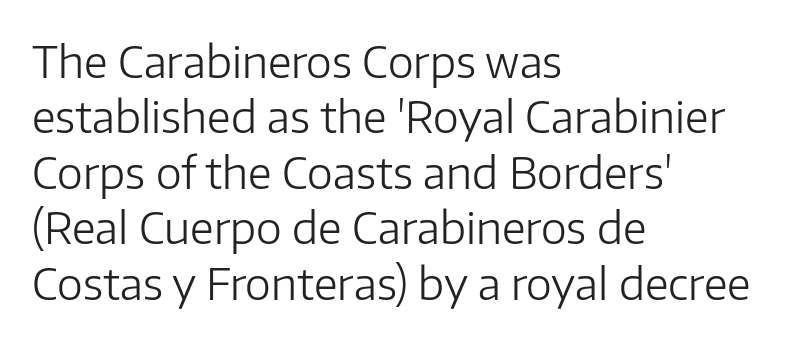
The image shows 44 px light sans-serif type, upright; set left-aligned, normal line spacing (1.26x), normal letter spacing, not underlined; low stroke contrast and a medium x-height.
